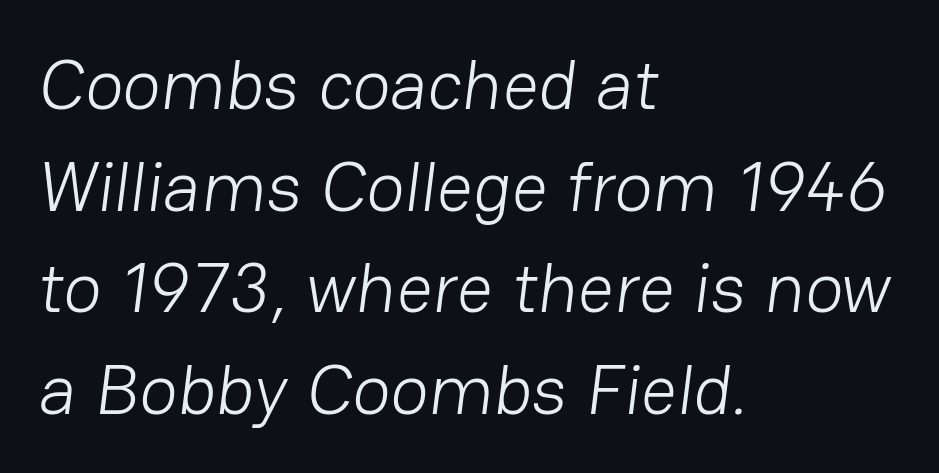
Q: Is the text bold? A: No.
Q: Is the typeface a serif or a sans-serif typeface? A: Sans-serif.
Q: Is the text underlined? A: No.
Q: How is the paragraph aligned? A: Left-aligned.
Q: Is the spacing between letters normal or unusually wide? A: Normal.
Q: Is the spacing between lines tight, normal or loose? A: Normal.
Q: Width (condensed, normal, or wide)? A: Normal.
Q: Stroke contrast? A: Low.
Q: x-height? A: Medium.
Q: Monospaced? A: No.
